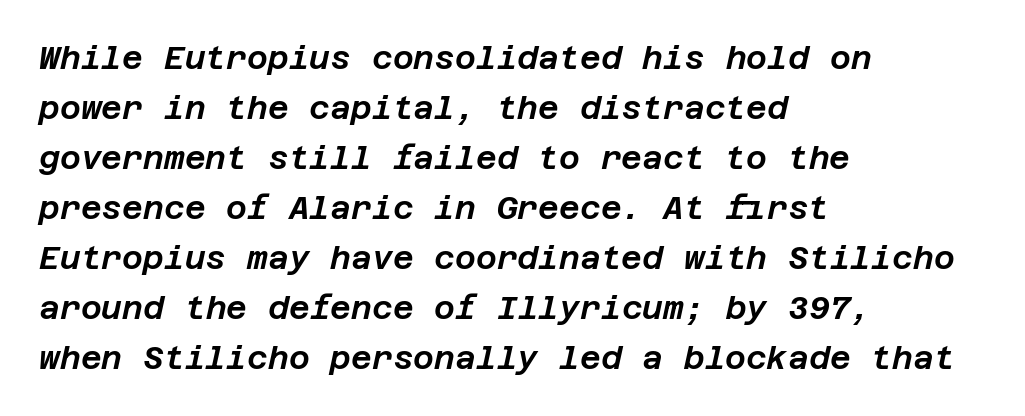
{"italic": "yes", "lean": "right", "slant_degrees": 12, "width": "normal", "stroke_contrast": "low", "x_height": "large", "underline": "no", "align": "left", "line_spacing": "normal", "line_spacing_ratio": 1.56, "letter_spacing": "normal", "letter_spacing_em": 0.0, "glyph_px": 32}
